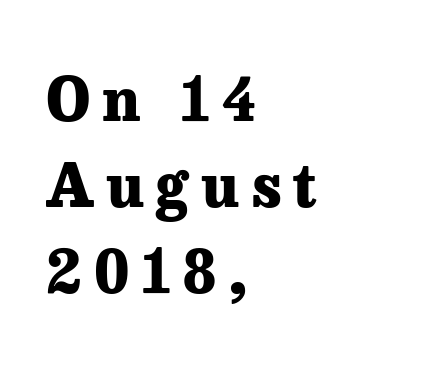
The image shows 60 px heavy serif type, upright; set left-aligned, normal line spacing (1.43x), unusually wide letter spacing (+0.2 em), not underlined; low stroke contrast and a medium x-height.
